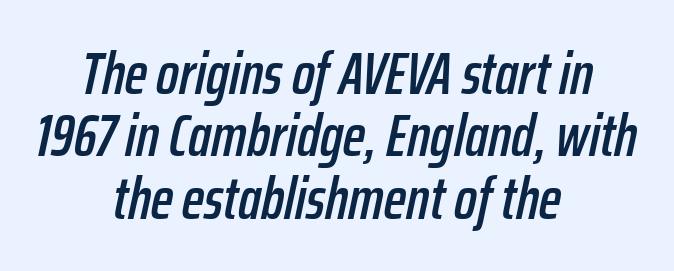
The glyphs are unaccompanied by any horizontal stroke below them. Compared with typical paragraphs, the rows here are closer together. Compared with ordinary roman type, these characters are visibly tilted. The gaps between neighbouring characters are ordinary and unremarkable.
